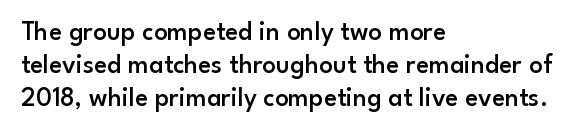
The image shows 27 px text type, upright; set left-aligned, line spacing 1.23x, normal letter spacing, not underlined.
